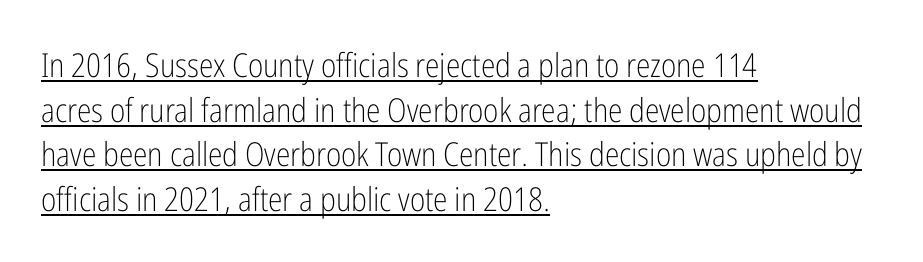
Words appear dense and cohesive because spacing is normal. What decoration does the sample have? An underline. The font sits on the lighter half of the weight spectrum, regular included. Stroke terminals: plain, sans-serif. Do the letters lean? They stand straight.
